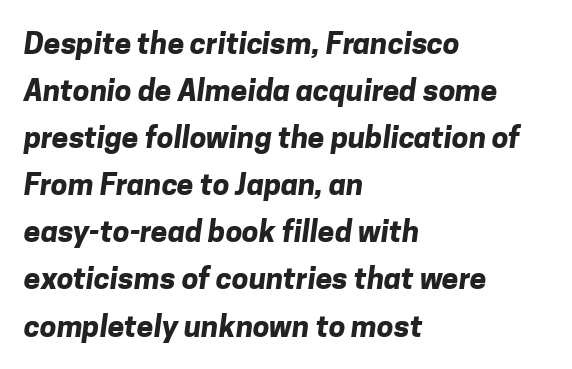
Q: Is the text bold? A: Yes.
Q: Is the typeface a serif or a sans-serif typeface? A: Sans-serif.
Q: Is the text underlined? A: No.
Q: How is the paragraph aligned? A: Left-aligned.
Q: Is the spacing between letters normal or unusually wide? A: Normal.
Q: Is the spacing between lines tight, normal or loose? A: Normal.
Q: Width (condensed, normal, or wide)? A: Normal.
Q: Stroke contrast? A: Low.
Q: x-height? A: Medium.
Q: Monospaced? A: No.
